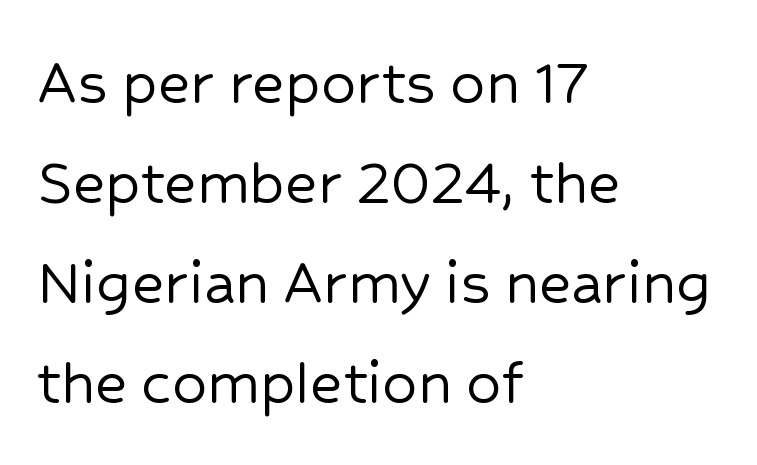
Q: Is the text italic (slanted)? A: No, it is upright.
Q: Is the typeface a serif or a sans-serif typeface? A: Sans-serif.
Q: Is the text underlined? A: No.
Q: How is the paragraph aligned? A: Left-aligned.
Q: Is the spacing between letters normal or unusually wide? A: Normal.
Q: Is the spacing between lines tight, normal or loose? A: Normal.
Q: Width (condensed, normal, or wide)? A: Normal.
Q: Stroke contrast? A: Low.
Q: x-height? A: Medium.
Q: Monospaced? A: No.
